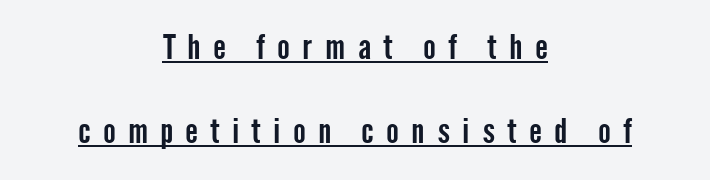
The image shows 34 px condensed sans-serif type, upright; set centered, loose line spacing (2.48x), unusually wide letter spacing (+0.36 em), underlined; low stroke contrast and a medium x-height.
